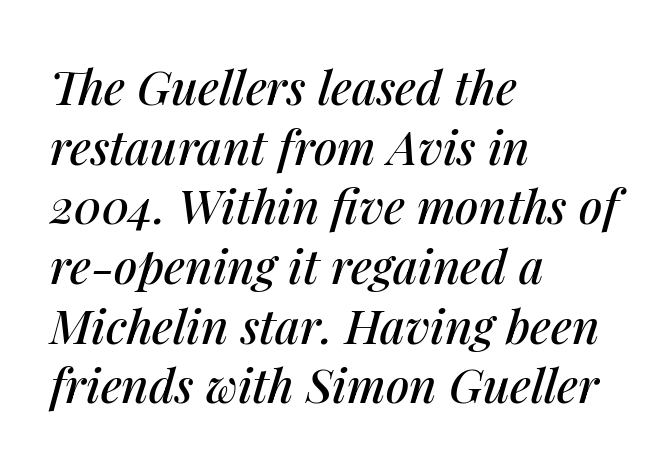
Q: Is the text italic (slanted)? A: Yes, it leans right by about 14 degrees.
Q: Is the text underlined? A: No.
Q: How is the paragraph aligned? A: Left-aligned.
Q: Is the spacing between letters normal or unusually wide? A: Normal.
Q: Is the spacing between lines tight, normal or loose? A: Normal.
Q: Width (condensed, normal, or wide)? A: Normal.
Q: Stroke contrast? A: Medium.
Q: x-height? A: Medium.
Q: Monospaced? A: No.
